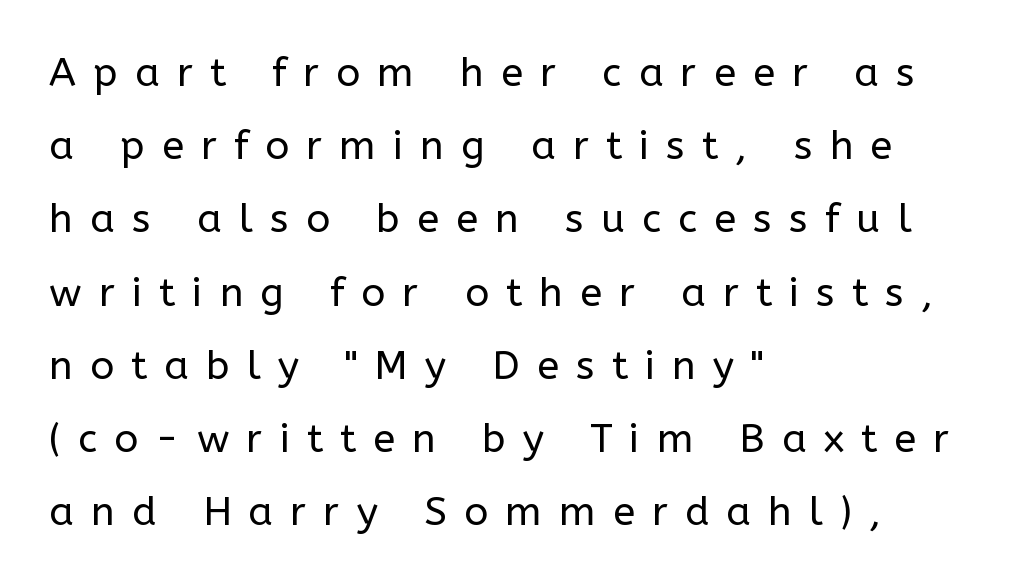
{"serif": "no", "italic": "no", "bold": "no", "weight": "regular", "width": "normal", "stroke_contrast": "low", "x_height": "medium", "monospaced": "no", "underline": "no", "align": "left", "line_spacing_ratio": 1.83, "letter_spacing": "wide", "letter_spacing_em": 0.43, "glyph_px": 40}
